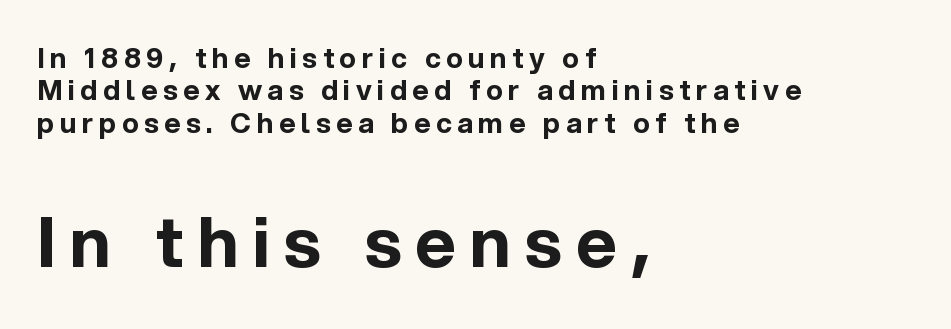
Q: Is the text bold? A: Yes.
Q: Is the text italic (slanted)? A: No, it is upright.
Q: Is the typeface a serif or a sans-serif typeface? A: Sans-serif.
Q: Is the text underlined? A: No.
Q: How is the paragraph aligned? A: Left-aligned.
Q: Is the spacing between letters normal or unusually wide? A: Unusually wide.
Q: Which block of text is set in a larger size, the first (top) or the second (bottom)? A: The second (bottom) one.
Q: Width (condensed, normal, or wide)? A: Normal.
Q: x-height? A: Medium.
Q: Monospaced? A: No.
